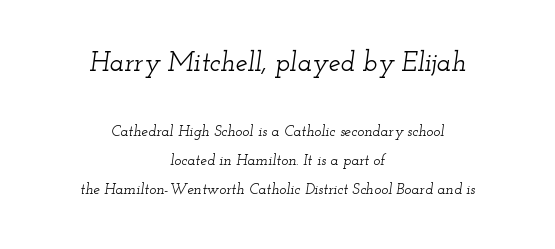
{"italic": "yes", "lean": "right", "slant_degrees": 12, "underline": "no", "align": "center", "line_spacing": "loose", "line_spacing_ratio": 1.94, "letter_spacing": "normal", "letter_spacing_em": 0.0, "larger_block": "first", "size_ratio": 1.8, "glyph_px": 27}
